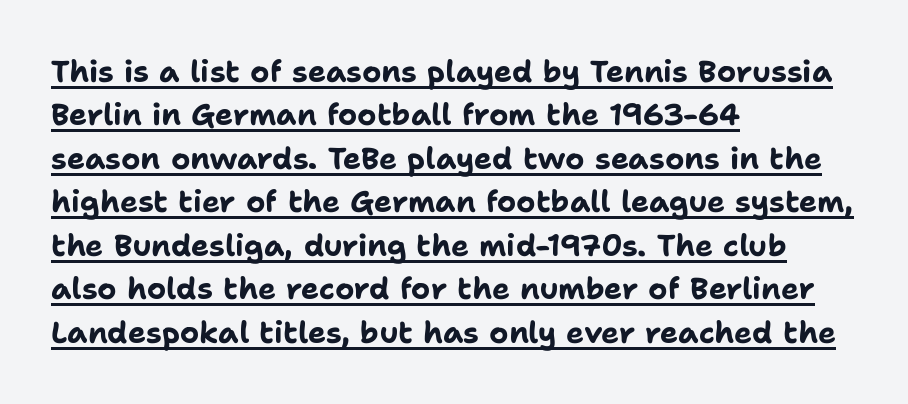
A continuous stroke trails under the words, as in a hyperlink. Is the letter spacing exaggerated? No — it looks like the ordinary default. This rendering employs a face without finishing strokes, i.e., a sans-serif. Italic? Not at all — the glyphs are vertical.
